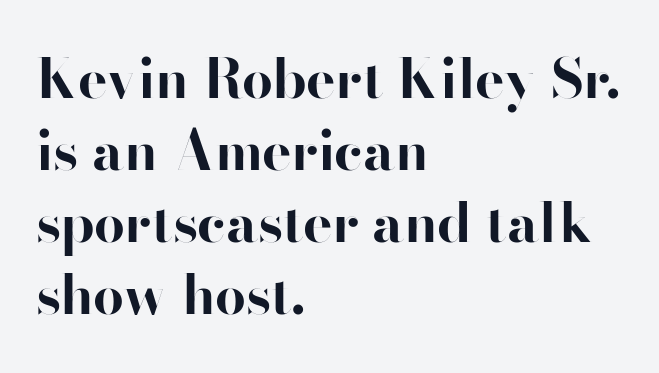
The image shows 55 px bold sans-serif type, upright; set left-aligned, normal line spacing (1.31x), normal letter spacing, not underlined; high stroke contrast and a small x-height.
